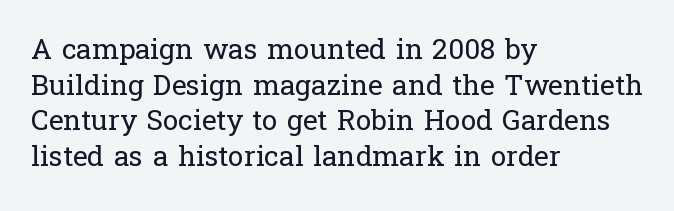
Q: Is the text bold? A: No.
Q: Is the text italic (slanted)? A: No, it is upright.
Q: Is the typeface a serif or a sans-serif typeface? A: Serif.
Q: Is the text underlined? A: No.
Q: How is the paragraph aligned? A: Left-aligned.
Q: Is the spacing between letters normal or unusually wide? A: Normal.
Q: Is the spacing between lines tight, normal or loose? A: Normal.
Q: Width (condensed, normal, or wide)? A: Normal.
Q: Stroke contrast? A: Low.
Q: x-height? A: Medium.
Q: Monospaced? A: No.
